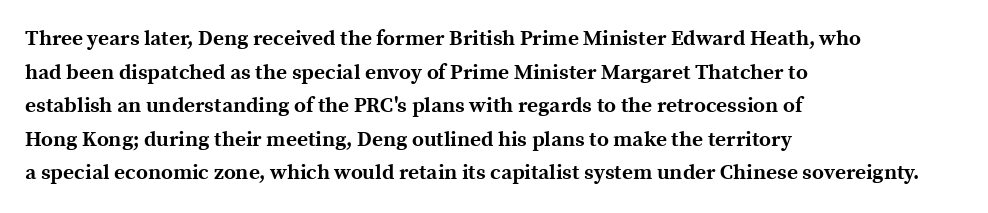
{"italic": "no", "bold": "yes", "underline": "no", "align": "left", "line_spacing": "normal", "line_spacing_ratio": 1.6, "letter_spacing": "normal", "letter_spacing_em": 0.0, "glyph_px": 21}
